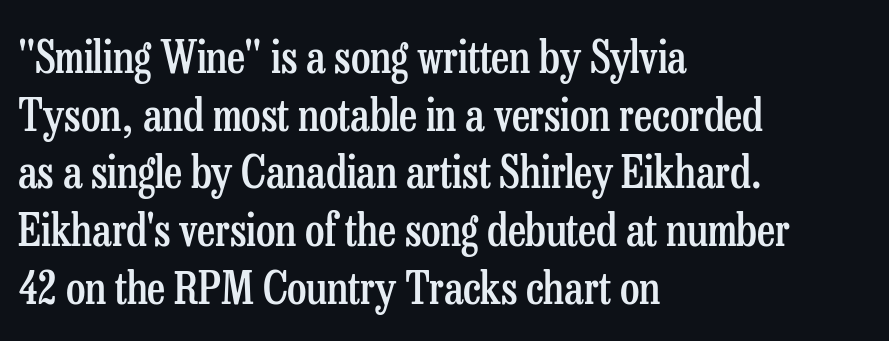
{"serif": "yes", "italic": "no", "bold": "semi", "weight": "semibold", "width": "condensed", "stroke_contrast": "low", "x_height": "medium", "monospaced": "no", "underline": "no", "align": "left", "line_spacing": "normal", "line_spacing_ratio": 1.31, "letter_spacing": "normal", "letter_spacing_em": 0.0, "glyph_px": 44}
